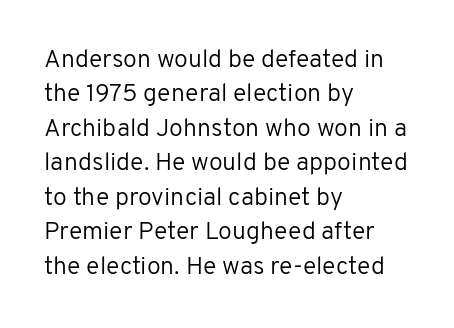
Q: Is the text bold? A: No.
Q: Is the text italic (slanted)? A: No, it is upright.
Q: Is the text underlined? A: No.
Q: How is the paragraph aligned? A: Left-aligned.
Q: Is the spacing between letters normal or unusually wide? A: Normal.
Q: Is the spacing between lines tight, normal or loose? A: Normal.
